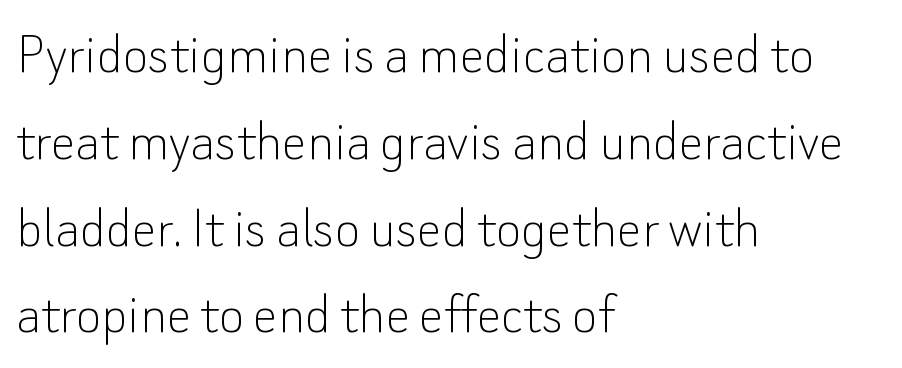
What's the leading like? Ordinary, nothing unusual. The letters stand upright; this is a roman face. Weight: not bold — regular or lighter. Does the copy run flush right? No — it runs flush left.
